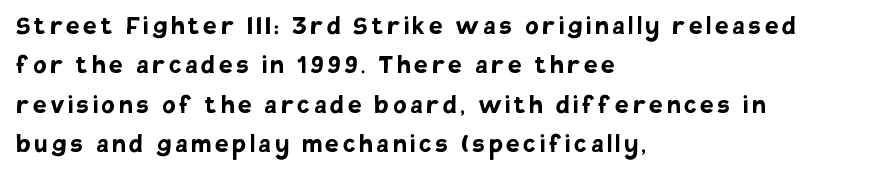
Q: Is the text bold? A: Yes.
Q: Is the text italic (slanted)? A: No, it is upright.
Q: Is the typeface a serif or a sans-serif typeface? A: Sans-serif.
Q: Is the text underlined? A: No.
Q: How is the paragraph aligned? A: Left-aligned.
Q: Is the spacing between lines tight, normal or loose? A: Normal.
Q: Width (condensed, normal, or wide)? A: Normal.
Q: Stroke contrast? A: Low.
Q: x-height? A: Large.
Q: Monospaced? A: No.
